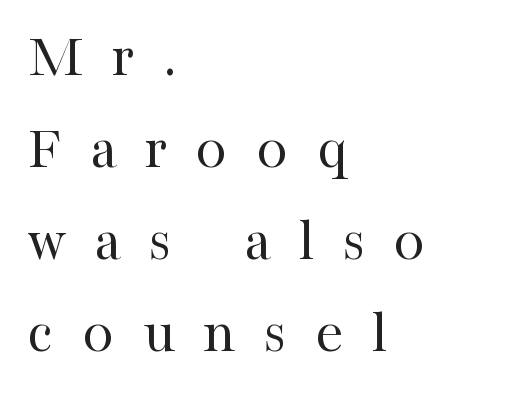
The image shows 63 px regular-weight serif type, upright; set left-aligned, normal line spacing (1.46x), unusually wide letter spacing (+0.45 em), not underlined; high stroke contrast and a medium x-height.
